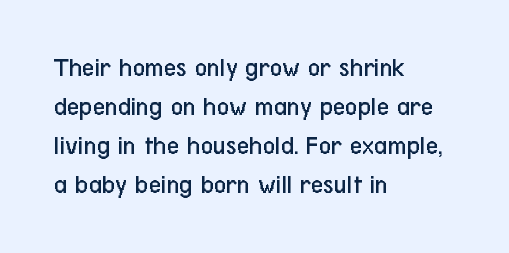
Nothing heavy about these letters — not bold at all. The block of text has a typical density, with ordinary space between rows. Posture: straight, roman, zero tilt. Quick note: underline off. The letterforms sit shoulder to shoulder at normal distance.
